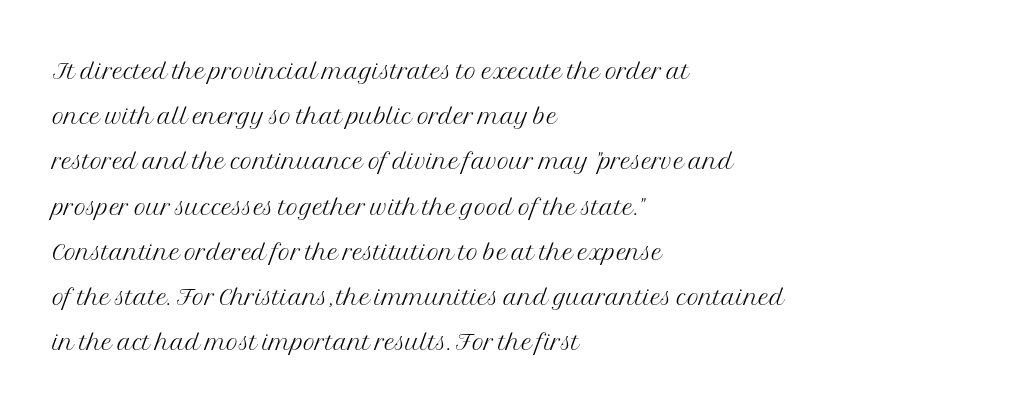
Q: Is the text bold? A: No.
Q: Is the text italic (slanted)? A: Yes.
Q: Is the typeface a serif or a sans-serif typeface? A: Serif.
Q: Is the text underlined? A: No.
Q: How is the paragraph aligned? A: Left-aligned.
Q: Is the spacing between letters normal or unusually wide? A: Normal.
Q: Is the spacing between lines tight, normal or loose? A: Normal.
Q: Width (condensed, normal, or wide)? A: Normal.
Q: Stroke contrast? A: Medium.
Q: x-height? A: Medium.
Q: Monospaced? A: No.
